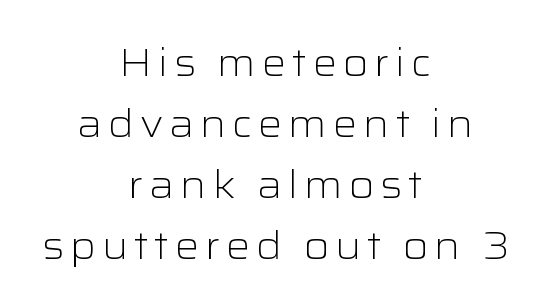
The compositor balanced each line on the midline. A roman cut, with each character standing at attention. The glyphs in this specimen are sans serif. Rows of type keep a routine distance in the vertical direction. Letters have the restrained weight of plain body copy at most. The face used here is proportionally spaced, like ordinary book or web type.
